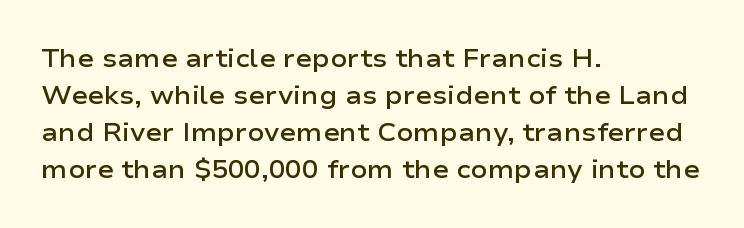
{"italic": "no", "bold": "semi", "underline": "no", "align": "left", "line_spacing": "normal", "line_spacing_ratio": 1.48, "letter_spacing": "normal", "letter_spacing_em": 0.0, "glyph_px": 25}
